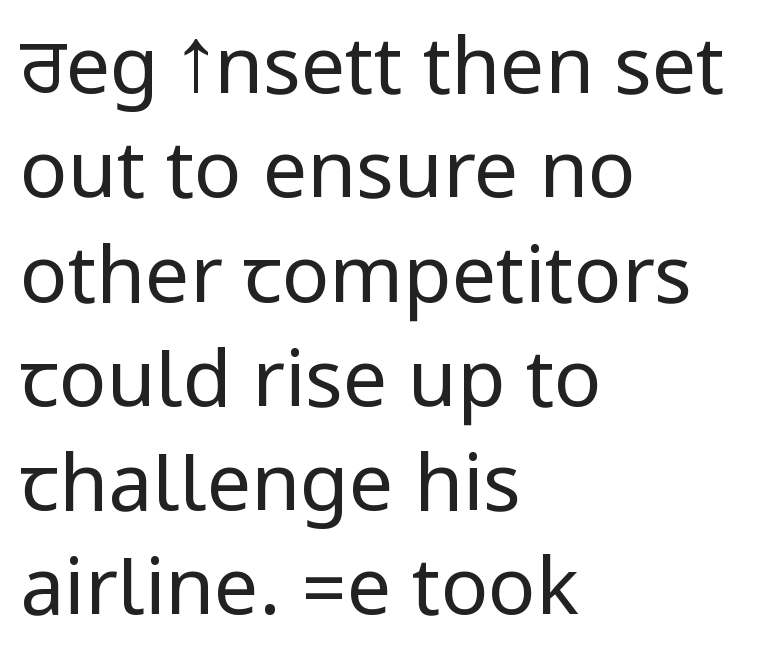
Quick note: underline off. Which margin do the lines hug? The left one — the right edge is uneven. How would I describe the line gaps? Plain and ordinary. The face used here is rendered with its standard letterfit. The font's upright variant was chosen for this text. The designer went with a sans here, leaving each stem footless.
